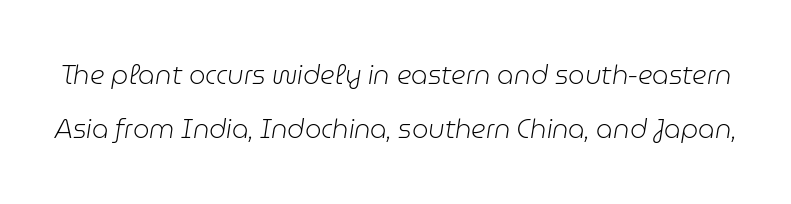
Q: Is the text bold? A: No.
Q: Is the text italic (slanted)? A: Yes, it leans right by about 9 degrees.
Q: Is the text underlined? A: No.
Q: Is the spacing between letters normal or unusually wide? A: Normal.
Q: Is the spacing between lines tight, normal or loose? A: Loose.
